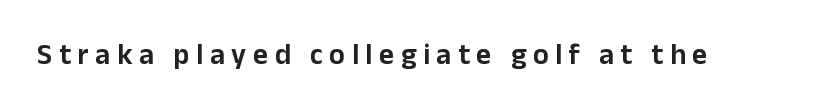
The image shows 29 px sans-serif type, upright; set unusually wide letter spacing (+0.23 em), not underlined; low stroke contrast and a medium x-height.
